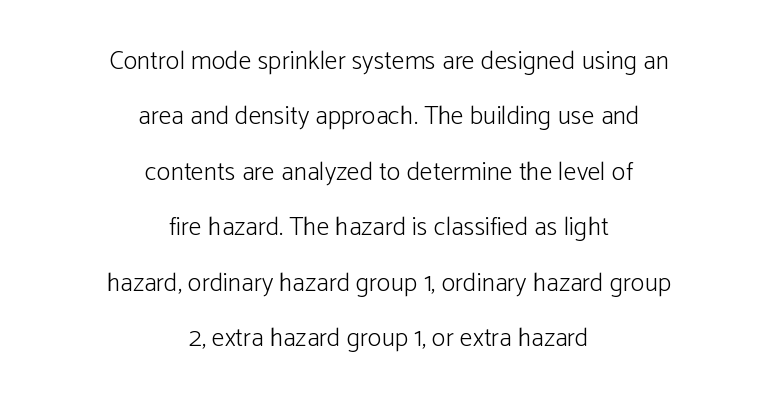
Italic? Not at all — the glyphs are vertical. Which margin do the lines hug? Neither — every line sits in the middle. Only glyphs here, with clear space below each row. Here the glyphs are tracked normally, forming tight word shapes.
